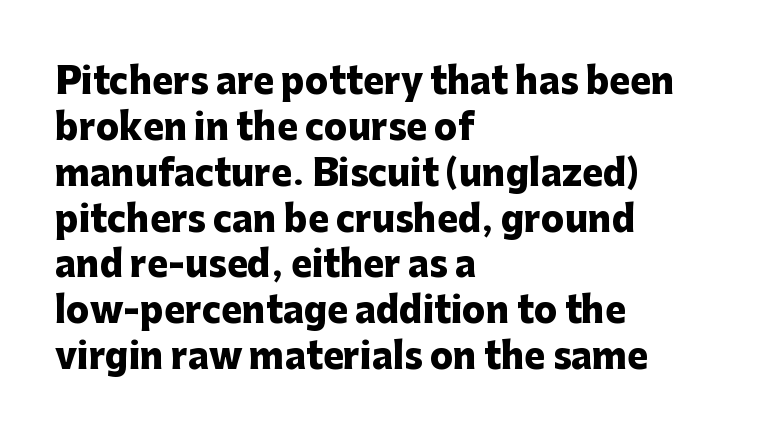
{"serif": "no", "italic": "no", "bold": "yes", "weight": "heavy", "width": "normal", "stroke_contrast": "low", "x_height": "medium", "monospaced": "no", "underline": "no", "align": "left", "line_spacing": "normal", "line_spacing_ratio": 1.31, "letter_spacing": "normal", "letter_spacing_em": 0.0, "glyph_px": 35}
